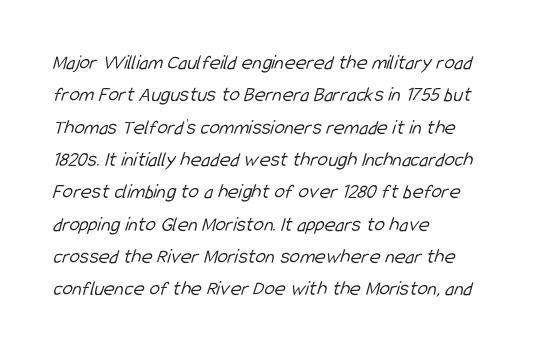
{"bold": "no", "underline": "no", "align": "left", "line_spacing": "normal", "line_spacing_ratio": 1.54, "letter_spacing": "normal", "letter_spacing_em": 0.0, "glyph_px": 21}
